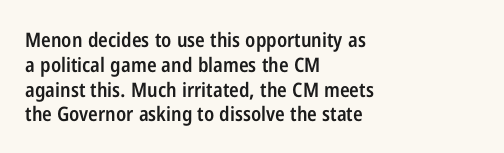
Q: Is the text bold? A: Semi-bold.
Q: Is the text italic (slanted)? A: No, it is upright.
Q: Is the text underlined? A: No.
Q: How is the paragraph aligned? A: Left-aligned.
Q: Is the spacing between letters normal or unusually wide? A: Normal.
